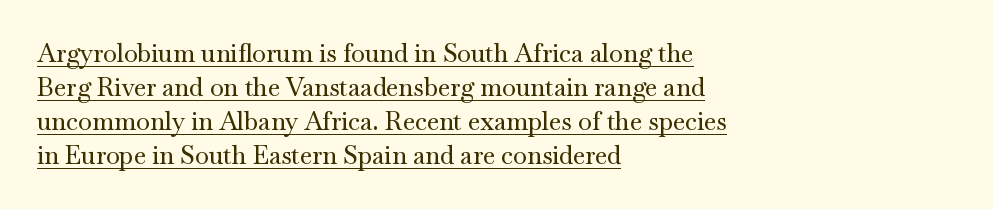
Q: Is the text italic (slanted)? A: No, it is upright.
Q: Is the text underlined? A: Yes.
Q: How is the paragraph aligned? A: Left-aligned.
Q: Is the spacing between letters normal or unusually wide? A: Normal.
Q: Is the spacing between lines tight, normal or loose? A: Normal.
